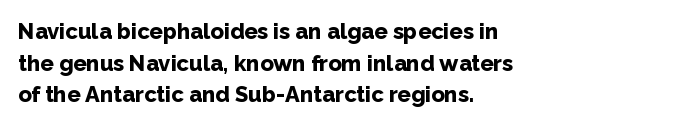
Q: Is the text bold? A: Yes.
Q: Is the text italic (slanted)? A: No, it is upright.
Q: Is the text underlined? A: No.
Q: How is the paragraph aligned? A: Left-aligned.
Q: Is the spacing between letters normal or unusually wide? A: Normal.
Q: Is the spacing between lines tight, normal or loose? A: Normal.
